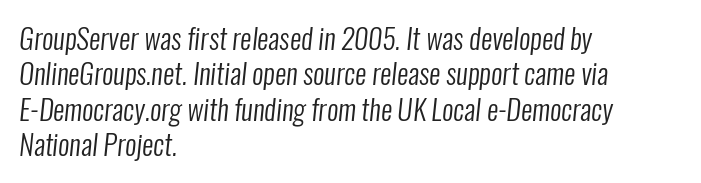
In terms of letterform style, serifs are entirely absent. A typesetter would call this zero additional tracking. Spacing verdict: proportional, widths tailored to each character. Bare-footed words on every line. Caption: multi-line text, flush left, ragged right. Leading matches the norm, producing a regular column.
